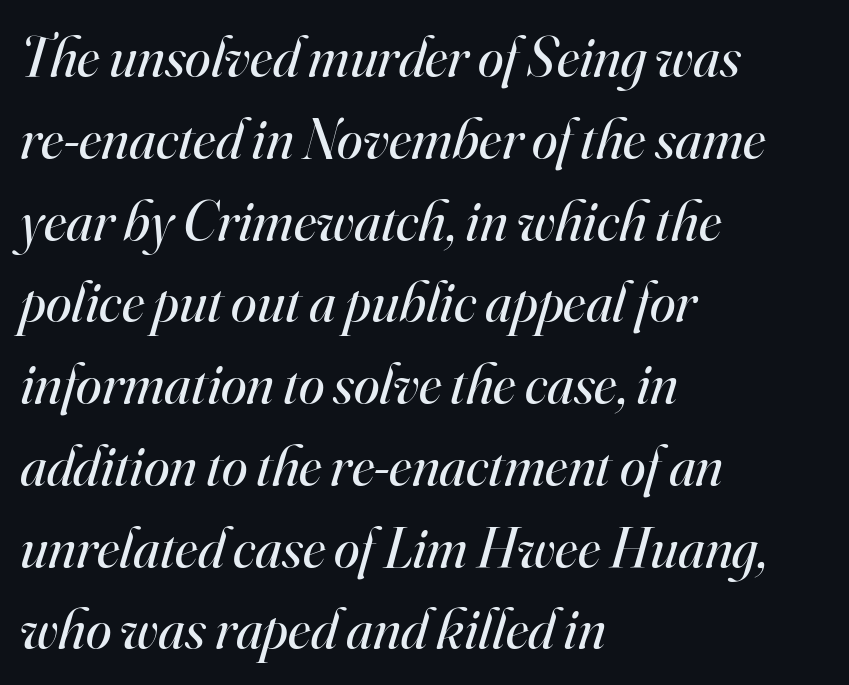
This sample keeps an unexceptional amount of space between lines. If you drew a ruler down the left edge, every line would touch it. Underlining? Definitely not there. A serif font was chosen for this passage.
